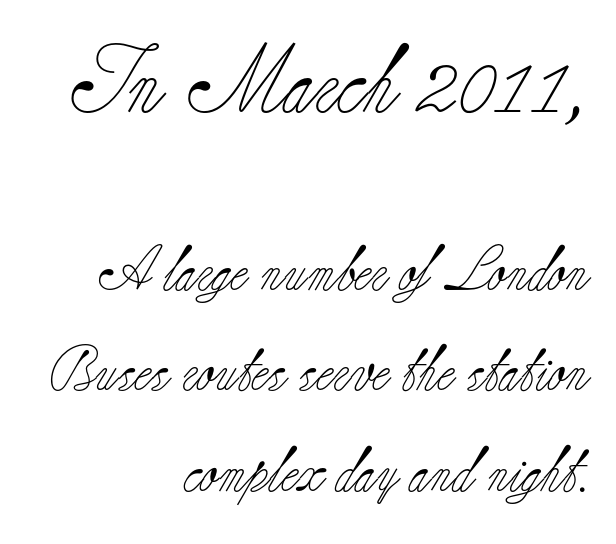
{"serif": "yes", "bold": "no", "weight": "light", "width": "normal", "stroke_contrast": "low", "x_height": "small", "monospaced": "no", "underline": "no", "align": "right", "line_spacing": "loose", "line_spacing_ratio": 2.23, "letter_spacing": "normal", "letter_spacing_em": 0.0, "larger_block": "first", "size_ratio": 1.51, "glyph_px": 68}
